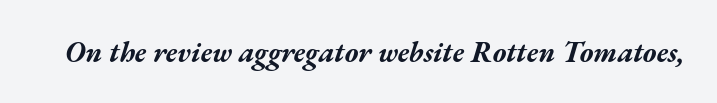
Q: Is the text bold? A: Yes.
Q: Is the text italic (slanted)? A: Yes, it leans right by about 17 degrees.
Q: Is the text underlined? A: No.
Q: Is the spacing between letters normal or unusually wide? A: Normal.
Q: Width (condensed, normal, or wide)? A: Wide.
Q: Stroke contrast? A: Medium.
Q: x-height? A: Medium.
Q: Monospaced? A: No.
